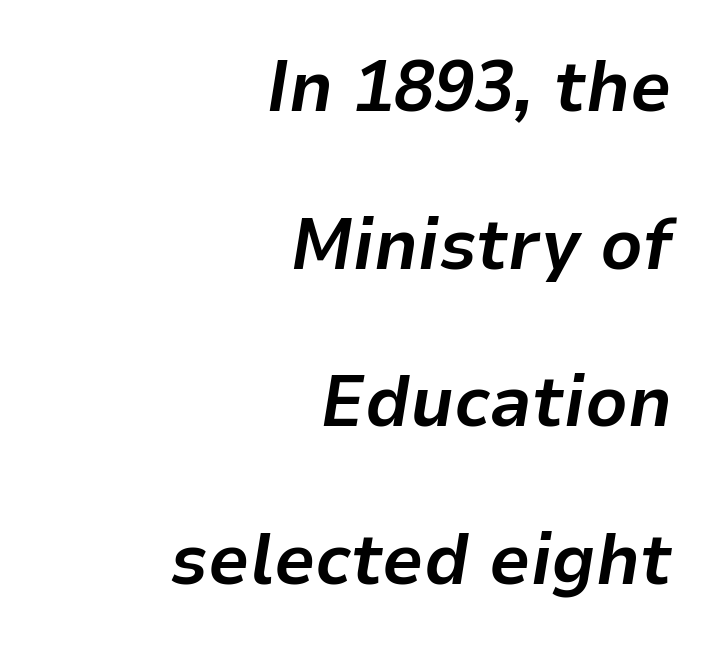
{"italic": "yes", "lean": "right", "slant_degrees": 9, "bold": "yes", "weight": "bold", "width": "normal", "stroke_contrast": "low", "x_height": "medium", "monospaced": "no", "underline": "no", "align": "right", "line_spacing": "loose", "line_spacing_ratio": 2.16, "letter_spacing": "normal", "letter_spacing_em": 0.0, "glyph_px": 73}
